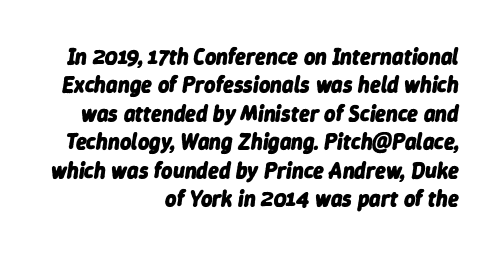
The image shows 22 px bold type, italic (leaning right); set right-aligned, normal line spacing (1.29x), normal letter spacing, not underlined.
